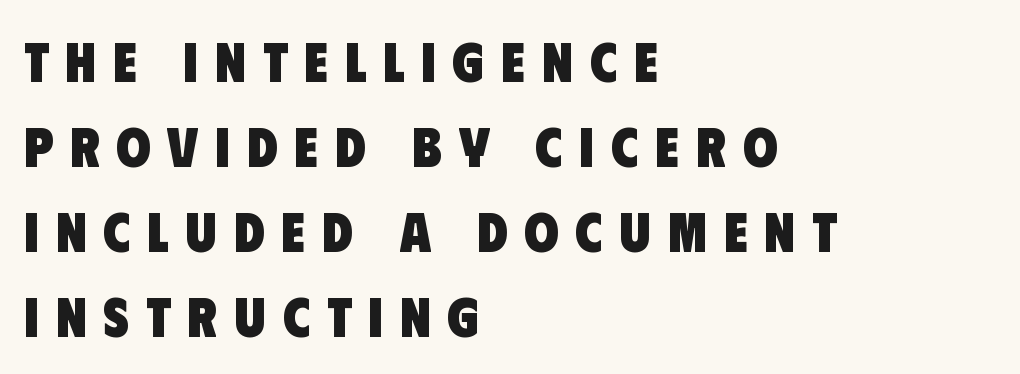
Q: Is the text bold? A: Yes.
Q: Is the typeface a serif or a sans-serif typeface? A: Sans-serif.
Q: Is the text underlined? A: No.
Q: How is the paragraph aligned? A: Left-aligned.
Q: Is the spacing between letters normal or unusually wide? A: Unusually wide.
Q: Is the spacing between lines tight, normal or loose? A: Normal.
Q: Width (condensed, normal, or wide)? A: Condensed.
Q: Stroke contrast? A: Low.
Q: x-height? A: Large.
Q: Monospaced? A: No.
